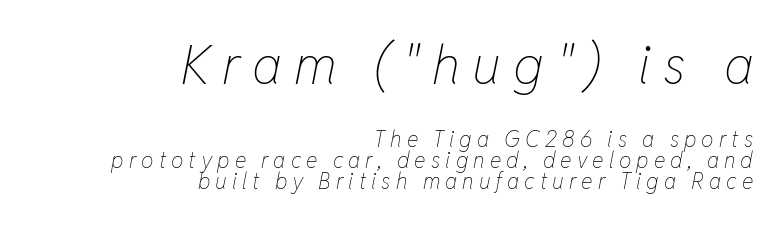
The weight tops out at a normal text grade. Right-aligned paragraph, ragged on the left. Interline gaps are noticeably narrow in this sample. The letters advance in unequal steps, a hallmark of proportional type.
